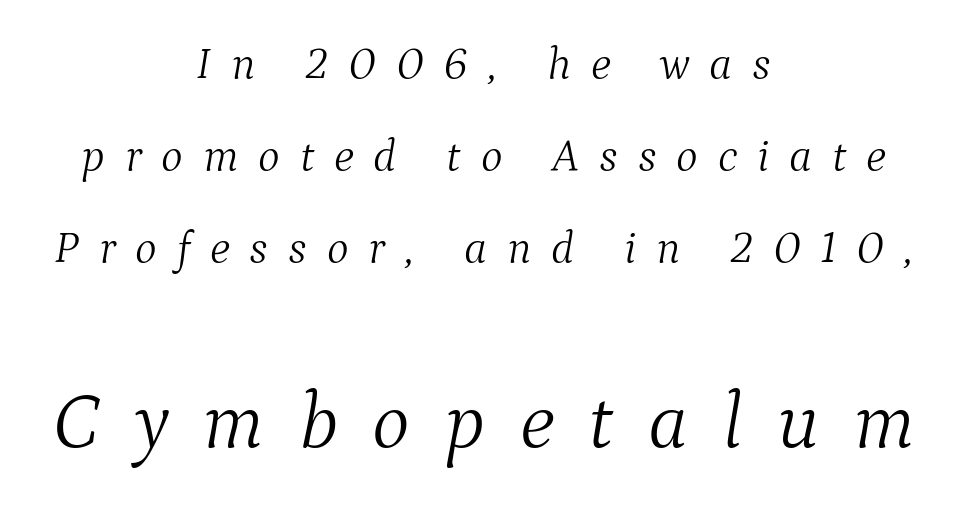
The image shows 80 px light serif type, italic (leaning right); set centered, loose line spacing (2.0x), unusually wide letter spacing (+0.43 em), not underlined; the second (bottom) block is 1.74x larger; medium stroke contrast and a medium x-height.
